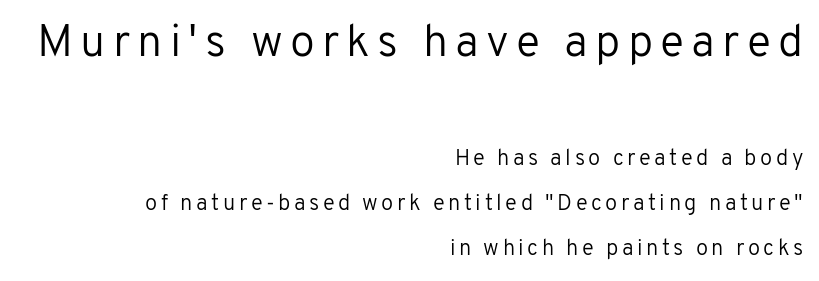
Letters have the restrained weight of plain body copy at most. Each letter's strokes conclude bluntly, with no projecting serifs. Looks like regular typesetting: each glyph gets only the width it needs. The earlier block is typeset at a bigger size than the later block.
